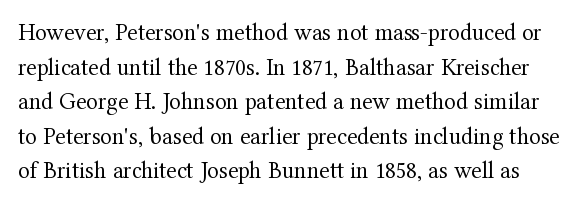
{"italic": "no", "bold": "no", "underline": "no", "line_spacing": "normal", "line_spacing_ratio": 1.44, "letter_spacing": "normal", "letter_spacing_em": 0.0, "glyph_px": 24}
